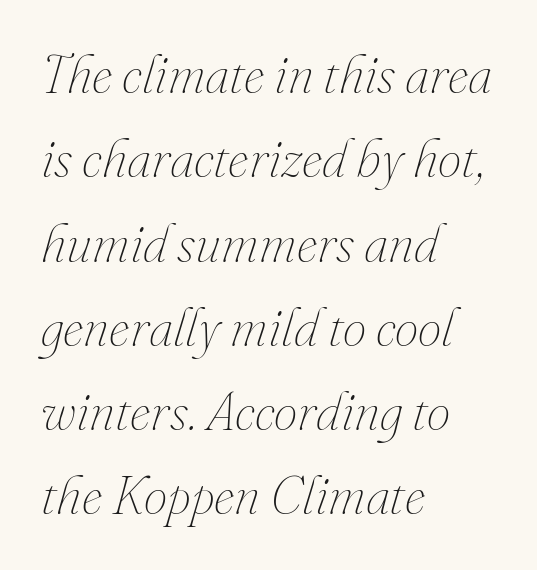
The letters advance in unequal steps, a hallmark of proportional type. One glance says typical: line gaps are just what's usual. The typesetter chose a ragged-right arrangement here. Spacing between characters is what you'd get straight out of the box.
